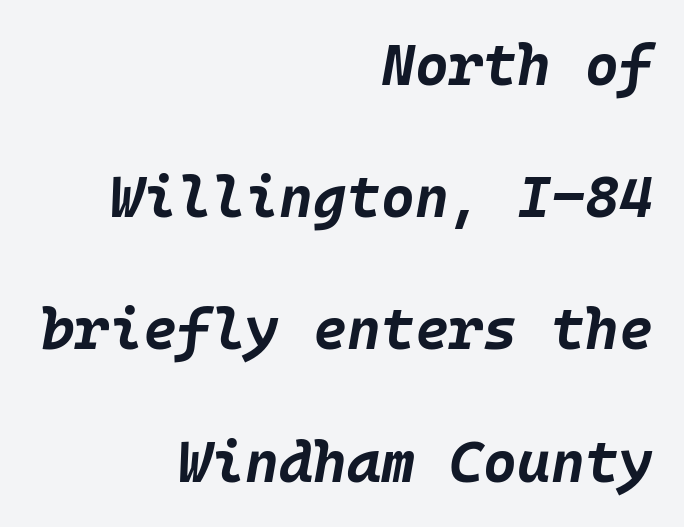
{"italic": "yes", "lean": "right", "slant_degrees": 10, "bold": "yes", "weight": "bold", "width": "normal", "stroke_contrast": "low", "x_height": "large", "underline": "no", "align": "right", "line_spacing": "loose", "line_spacing_ratio": 2.28, "letter_spacing": "normal", "letter_spacing_em": 0.0, "glyph_px": 58}
